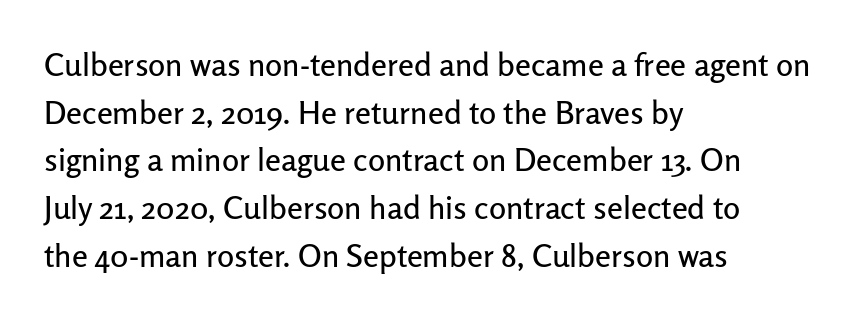
{"serif": "no", "italic": "no", "width": "normal", "stroke_contrast": "low", "x_height": "medium", "monospaced": "no", "underline": "no", "align": "left", "line_spacing": "normal", "line_spacing_ratio": 1.49, "letter_spacing": "normal", "letter_spacing_em": 0.0, "glyph_px": 32}
